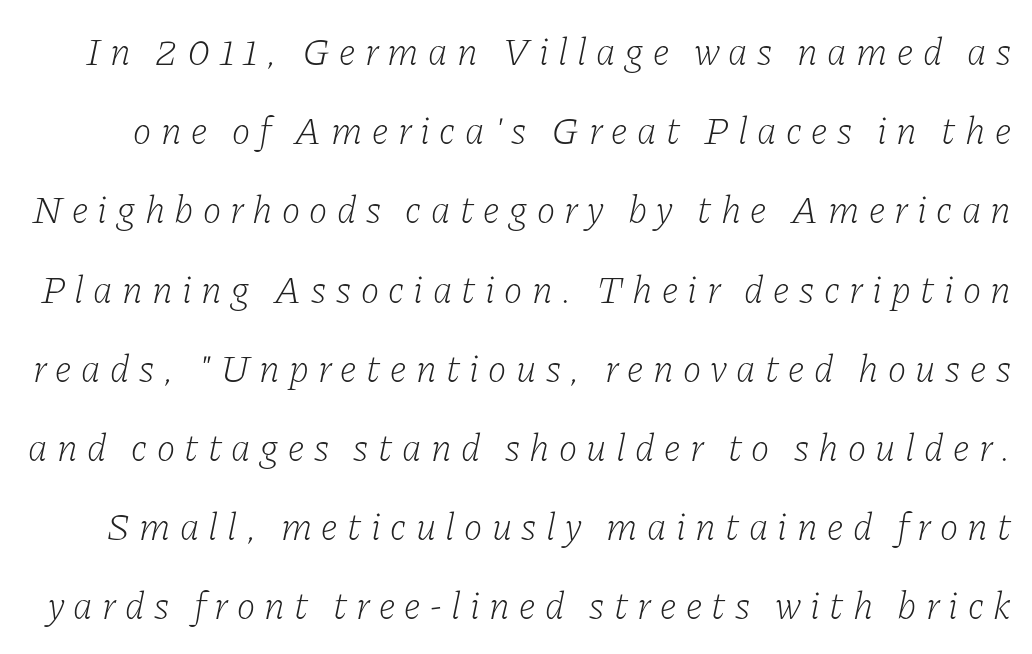
{"serif": "yes", "italic": "yes", "lean": "right", "slant_degrees": 11, "bold": "no", "weight": "light", "width": "normal", "stroke_contrast": "low", "x_height": "medium", "monospaced": "no", "underline": "no", "line_spacing": "loose", "line_spacing_ratio": 2.03, "letter_spacing": "wide", "letter_spacing_em": 0.24, "glyph_px": 39}
